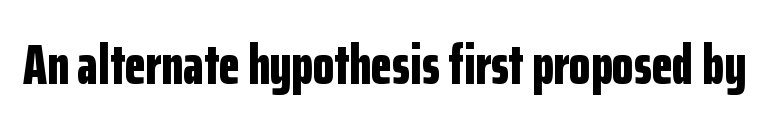
{"serif": "no", "italic": "no", "bold": "yes", "weight": "bold", "width": "condensed", "stroke_contrast": "low", "x_height": "medium", "monospaced": "no", "underline": "no", "letter_spacing": "normal", "letter_spacing_em": 0.0, "glyph_px": 55}
